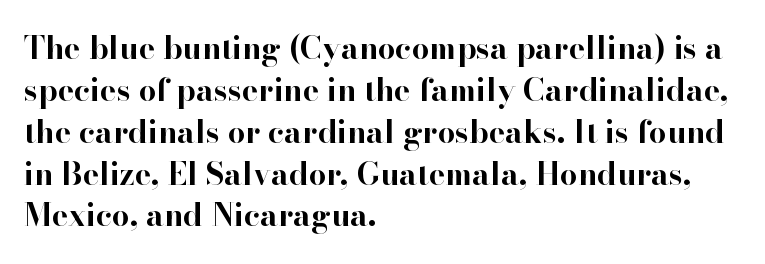
{"serif": "yes", "italic": "no", "bold": "yes", "weight": "bold", "width": "normal", "stroke_contrast": "high", "x_height": "small", "monospaced": "no", "underline": "no", "align": "left", "line_spacing": "normal", "line_spacing_ratio": 1.35, "letter_spacing": "normal", "letter_spacing_em": 0.0, "glyph_px": 31}
